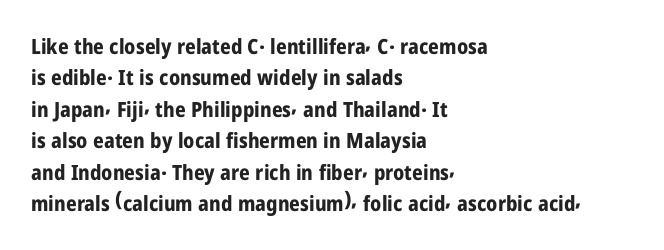
{"italic": "no", "bold": "yes", "underline": "no", "align": "left", "line_spacing": "normal", "line_spacing_ratio": 1.5, "letter_spacing": "normal", "letter_spacing_em": 0.0, "glyph_px": 21}
